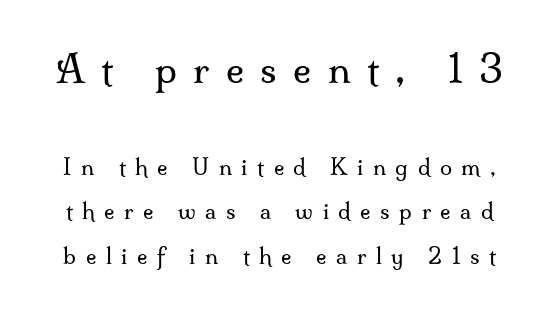
The image shows 38 px regular-weight serif type, upright; set loose line spacing (2.03x), unusually wide letter spacing (+0.43 em), not underlined; the first (top) block is 1.73x larger; medium stroke contrast and a small x-height.
